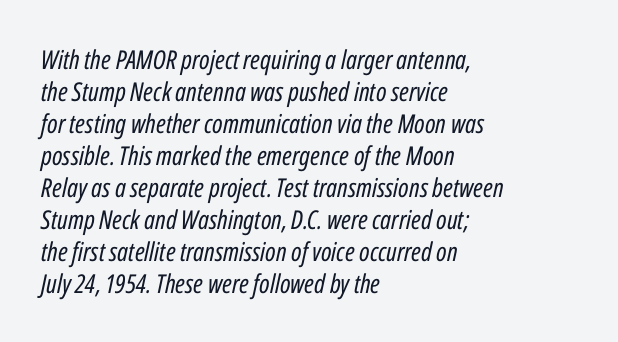
Layout note: lines flush left. The weight tops out at a normal text grade. Words appear dense and cohesive because spacing is normal. Is the type slanted? Yes — the strokes lean at a clear angle.
